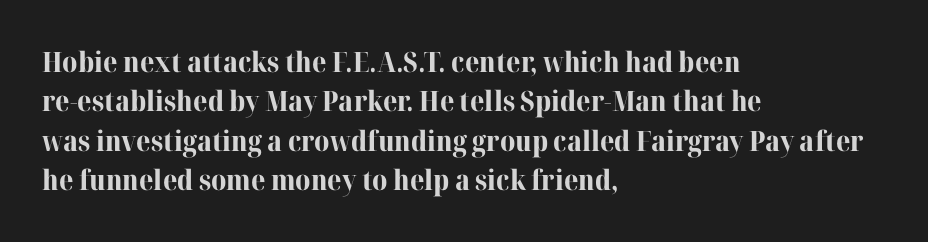
Q: Is the text bold? A: Yes.
Q: Is the text italic (slanted)? A: No, it is upright.
Q: Is the typeface a serif or a sans-serif typeface? A: Serif.
Q: Is the text underlined? A: No.
Q: How is the paragraph aligned? A: Left-aligned.
Q: Is the spacing between letters normal or unusually wide? A: Normal.
Q: Is the spacing between lines tight, normal or loose? A: Normal.
Q: Width (condensed, normal, or wide)? A: Normal.
Q: Stroke contrast? A: High.
Q: x-height? A: Medium.
Q: Monospaced? A: No.
